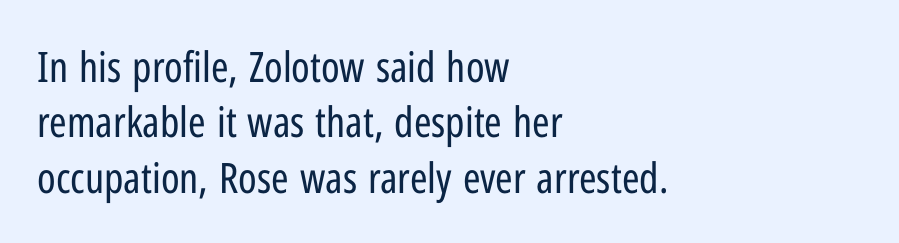
{"serif": "no", "italic": "no", "bold": "no", "weight": "regular", "width": "condensed", "stroke_contrast": "low", "x_height": "medium", "monospaced": "no", "underline": "no", "align": "left", "line_spacing": "normal", "line_spacing_ratio": 1.32, "letter_spacing": "normal", "letter_spacing_em": 0.0, "glyph_px": 42}
